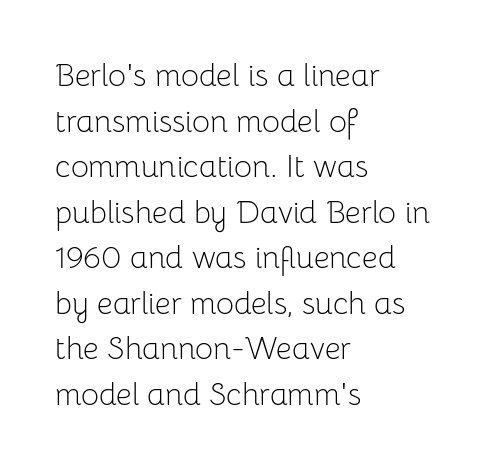
Q: Is the text bold? A: No.
Q: Is the text italic (slanted)? A: No, it is upright.
Q: Is the typeface a serif or a sans-serif typeface? A: Sans-serif.
Q: Is the text underlined? A: No.
Q: How is the paragraph aligned? A: Left-aligned.
Q: Is the spacing between letters normal or unusually wide? A: Normal.
Q: Is the spacing between lines tight, normal or loose? A: Normal.
Q: Width (condensed, normal, or wide)? A: Normal.
Q: Stroke contrast? A: Low.
Q: x-height? A: Medium.
Q: Monospaced? A: No.
